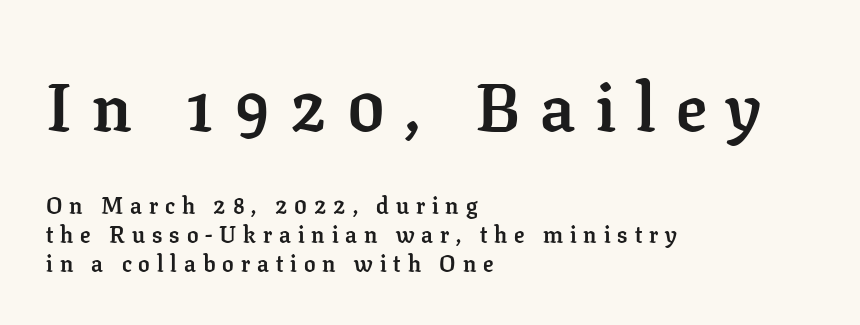
Anything drawn beneath the words? Only blank space. Looks like regular typesetting: each glyph gets only the width it needs. Caption: upper text group enlarged, lower text group reduced. Tracking here is generous; glyphs stand well apart from one another.
